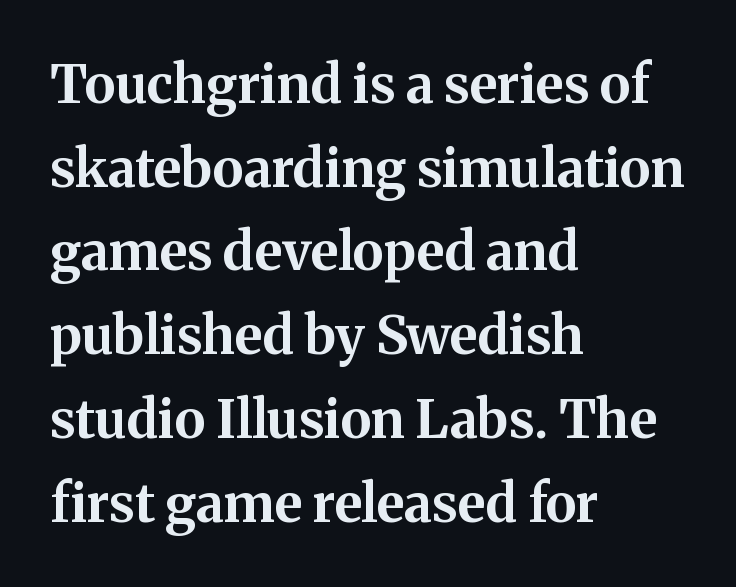
Q: Is the text bold? A: Yes.
Q: Is the text italic (slanted)? A: No, it is upright.
Q: Is the typeface a serif or a sans-serif typeface? A: Serif.
Q: Is the text underlined? A: No.
Q: How is the paragraph aligned? A: Left-aligned.
Q: Is the spacing between letters normal or unusually wide? A: Normal.
Q: Is the spacing between lines tight, normal or loose? A: Normal.
Q: Width (condensed, normal, or wide)? A: Normal.
Q: Stroke contrast? A: Medium.
Q: x-height? A: Medium.
Q: Monospaced? A: No.
